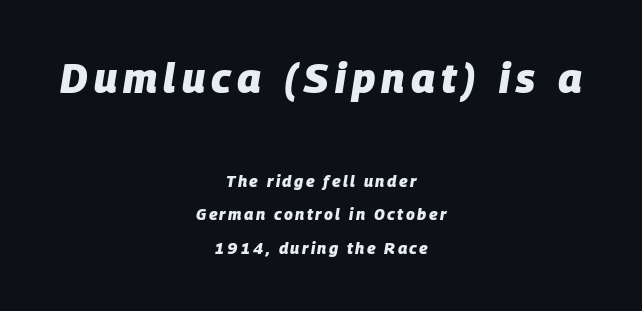
Q: Is the text bold? A: Yes.
Q: Is the text italic (slanted)? A: Yes, it leans right by about 9 degrees.
Q: Is the text underlined? A: No.
Q: How is the paragraph aligned? A: Centered.
Q: Is the spacing between lines tight, normal or loose? A: Loose.
Q: Which block of text is set in a larger size, the first (top) or the second (bottom)? A: The first (top) one.
Q: Width (condensed, normal, or wide)? A: Normal.
Q: Stroke contrast? A: Low.
Q: x-height? A: Large.
Q: Monospaced? A: No.
